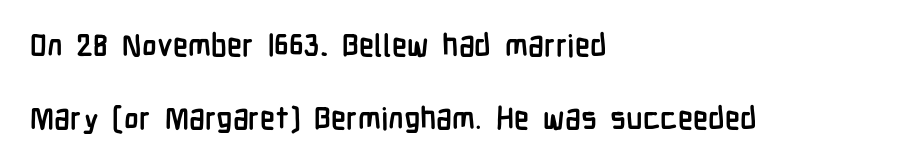
{"serif": "no", "italic": "no", "bold": "yes", "weight": "semibold", "width": "condensed", "stroke_contrast": "low", "x_height": "medium", "monospaced": "no", "underline": "no", "align": "left", "line_spacing": "loose", "line_spacing_ratio": 2.37, "letter_spacing": "normal", "letter_spacing_em": 0.0, "glyph_px": 31}
